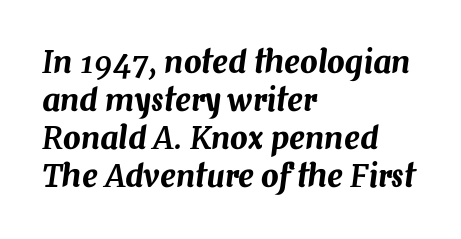
Q: Is the text italic (slanted)? A: Yes, it leans right by about 7 degrees.
Q: Is the text underlined? A: No.
Q: How is the paragraph aligned? A: Left-aligned.
Q: Is the spacing between letters normal or unusually wide? A: Normal.
Q: Width (condensed, normal, or wide)? A: Normal.
Q: Stroke contrast? A: Medium.
Q: x-height? A: Medium.
Q: Monospaced? A: No.
